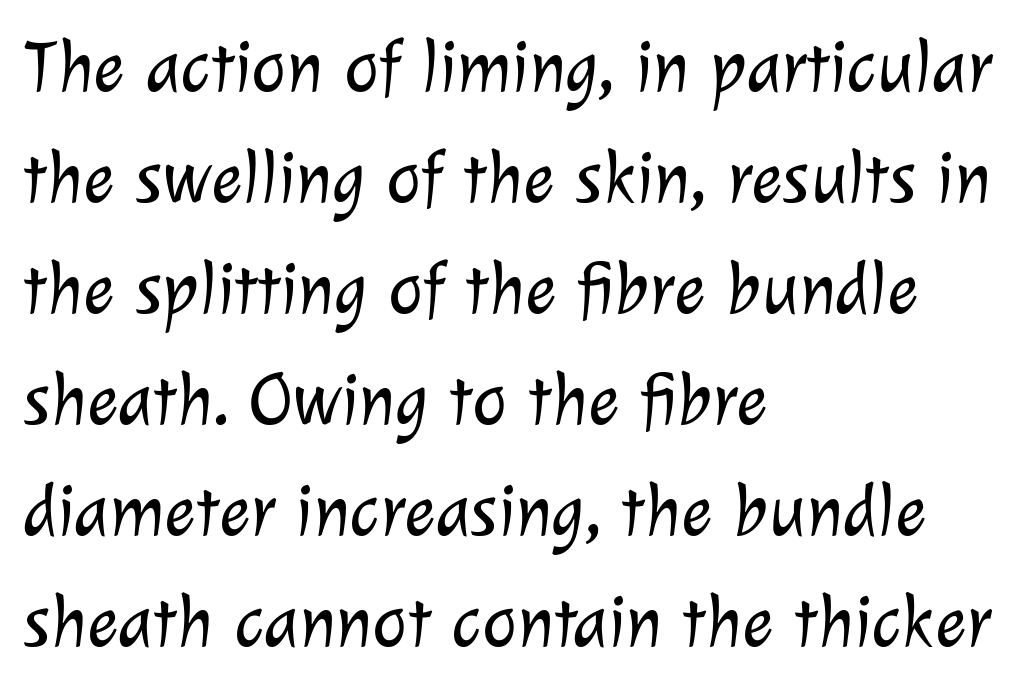
{"serif": "no", "bold": "no", "weight": "light", "width": "normal", "stroke_contrast": "low", "x_height": "medium", "monospaced": "no", "underline": "no", "align": "left", "line_spacing": "normal", "line_spacing_ratio": 1.5, "letter_spacing": "normal", "letter_spacing_em": 0.0, "glyph_px": 74}
